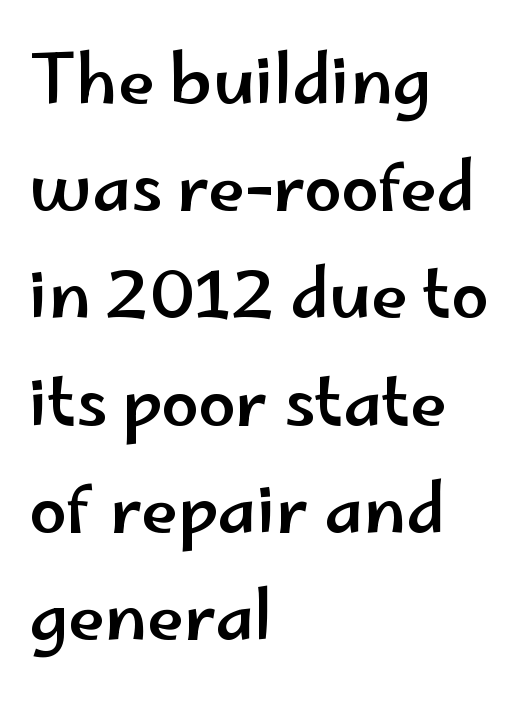
Q: Is the text italic (slanted)? A: No, it is upright.
Q: Is the typeface a serif or a sans-serif typeface? A: Sans-serif.
Q: Is the text underlined? A: No.
Q: How is the paragraph aligned? A: Left-aligned.
Q: Is the spacing between letters normal or unusually wide? A: Normal.
Q: Is the spacing between lines tight, normal or loose? A: Normal.
Q: Width (condensed, normal, or wide)? A: Wide.
Q: Stroke contrast? A: Low.
Q: x-height? A: Small.
Q: Monospaced? A: No.
